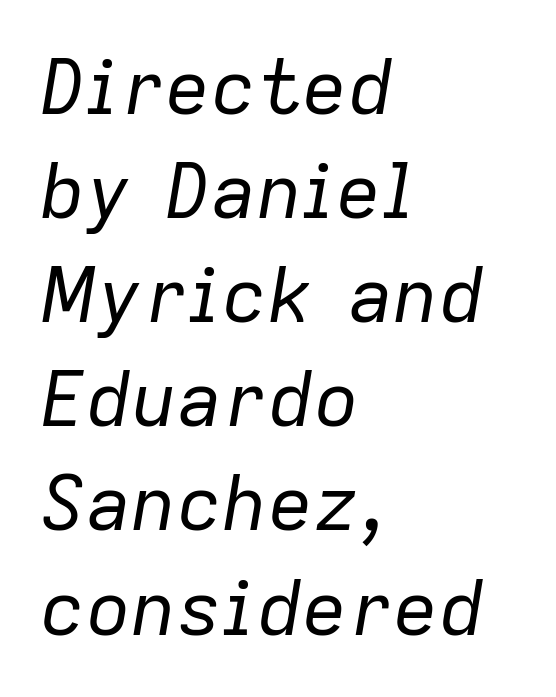
{"italic": "yes", "lean": "right", "slant_degrees": 9, "bold": "no", "weight": "regular", "width": "normal", "stroke_contrast": "low", "x_height": "medium", "monospaced": "no", "underline": "no", "align": "left", "line_spacing": "normal", "line_spacing_ratio": 1.37, "letter_spacing": "normal", "letter_spacing_em": 0.0, "glyph_px": 76}
